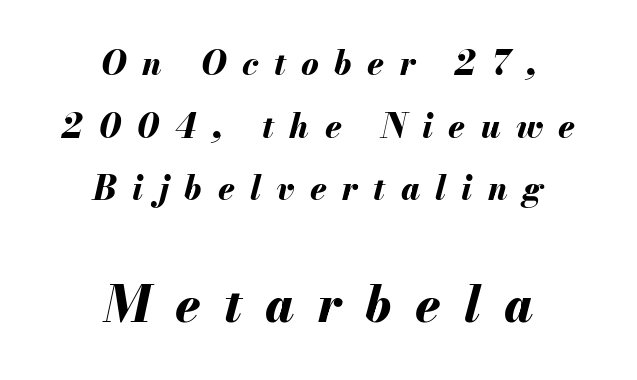
Compared with typical paragraphs, the rows here are farther apart. Which margin do the lines hug? Neither — every line sits in the middle. The face used here has a pronounced slope to its letters. Each glyph is drawn with heavy, bold strokes. The lower block of text is set noticeably larger than the block above it.
